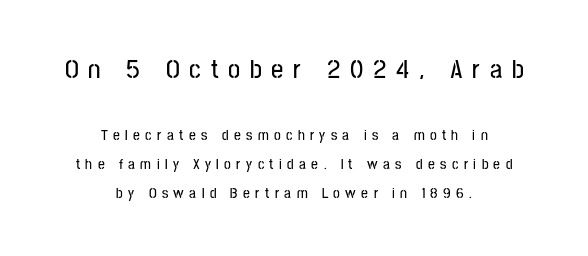
Every character sits straight up, as roman type does. Leading is clearly above the norm, producing a sparse column. There is plenty of visible air inserted between adjacent glyphs. Any mark beneath the type? The region is blank.
